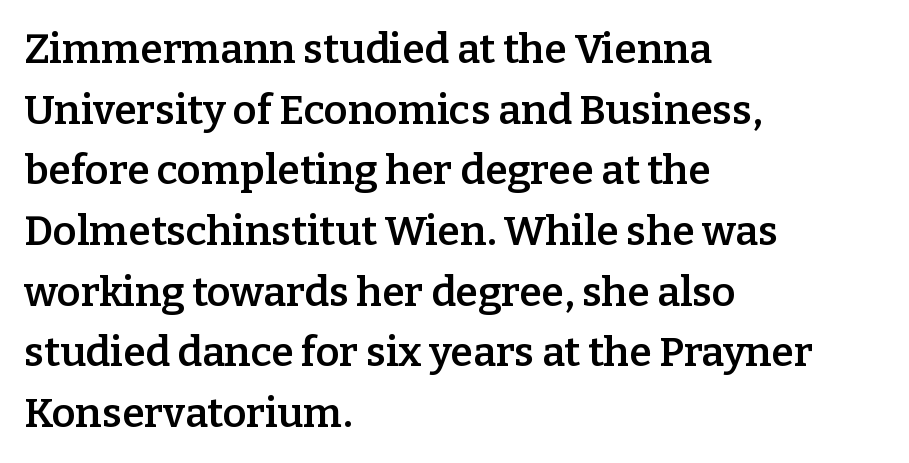
The image shows 41 px semibold serif type, upright; set left-aligned, normal line spacing (1.48x), normal letter spacing, not underlined; low stroke contrast and a medium x-height.
